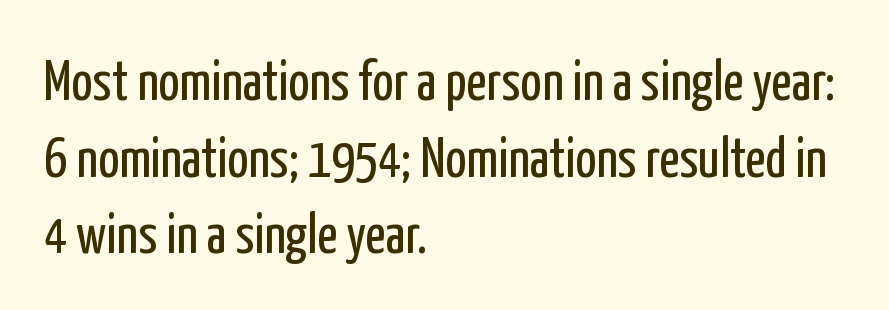
{"serif": "no", "italic": "no", "bold": "no", "weight": "regular", "width": "condensed", "stroke_contrast": "low", "x_height": "medium", "monospaced": "no", "underline": "no", "align": "left", "line_spacing": "normal", "line_spacing_ratio": 1.37, "letter_spacing": "normal", "letter_spacing_em": 0.0, "glyph_px": 56}
